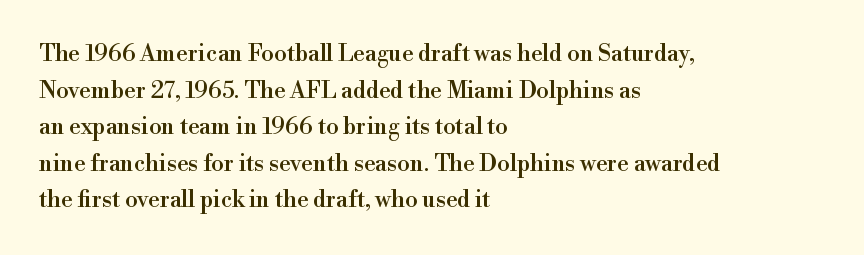
Rendered with straight, roman letterforms. Notice how the passage keeps a crisp vertical edge on the left only. A typesetter would call this leading conventional body-copy spacing. Is the letter spacing exaggerated? No — it looks like the ordinary default.
